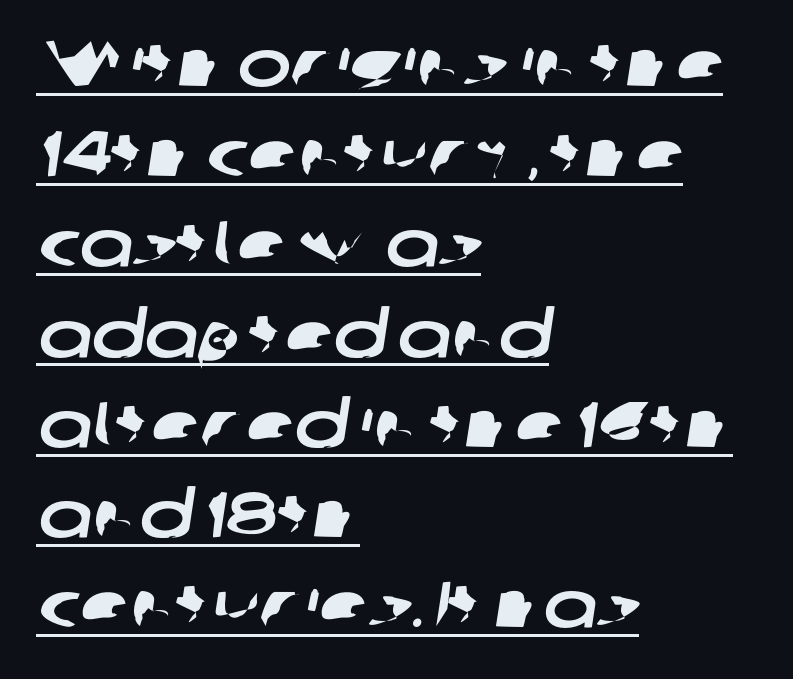
The image shows 64 px wide sans-serif type; set left-aligned, normal line spacing (1.41x), normal letter spacing, underlined; low stroke contrast and a medium x-height.
